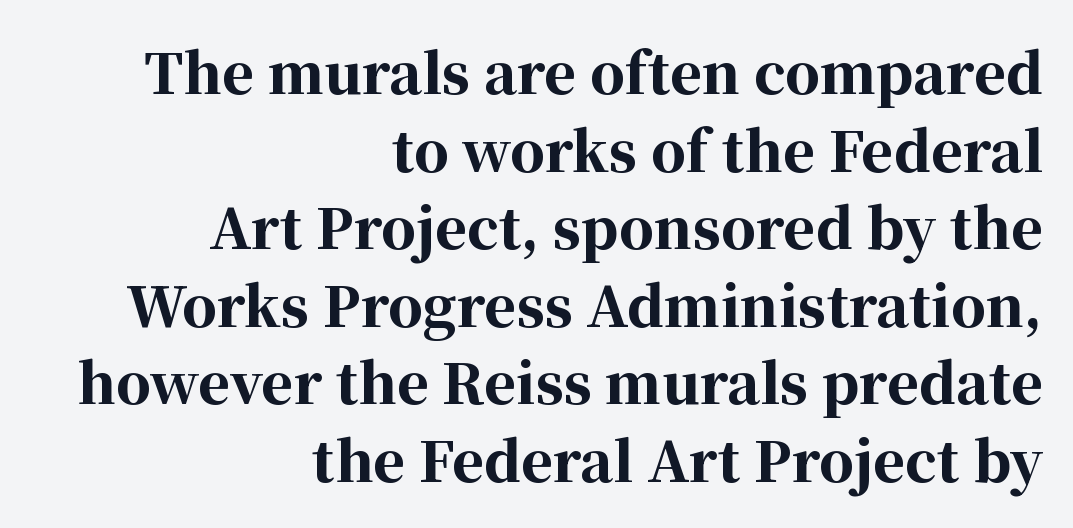
Q: Is the text bold? A: Yes.
Q: Is the text italic (slanted)? A: No, it is upright.
Q: Is the typeface a serif or a sans-serif typeface? A: Serif.
Q: Is the text underlined? A: No.
Q: How is the paragraph aligned? A: Right-aligned.
Q: Is the spacing between letters normal or unusually wide? A: Normal.
Q: Is the spacing between lines tight, normal or loose? A: Normal.
Q: Width (condensed, normal, or wide)? A: Normal.
Q: Stroke contrast? A: High.
Q: x-height? A: Medium.
Q: Monospaced? A: No.
